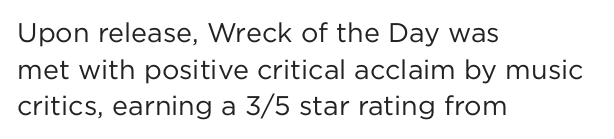
Reading down the block, your eye returns to a fixed left position each line. Do the letters lean? They stand straight. The strip under each line holds only bare page. Bold? No — there's no thickening of the strokes. Line spacing here is normal. Glyph-to-glyph distance matches everyday printed text.
